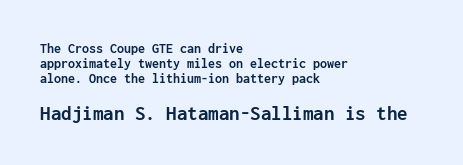
Underline: absent. Strong, thick strokes mark this as bold type. The second block has been scaled up relative to the first. A typesetter would mark this as roman, not italic. These lines keep a tight, regular rhythm from letter to letter. The rendering uses a small line-height, squeezing the rows.
